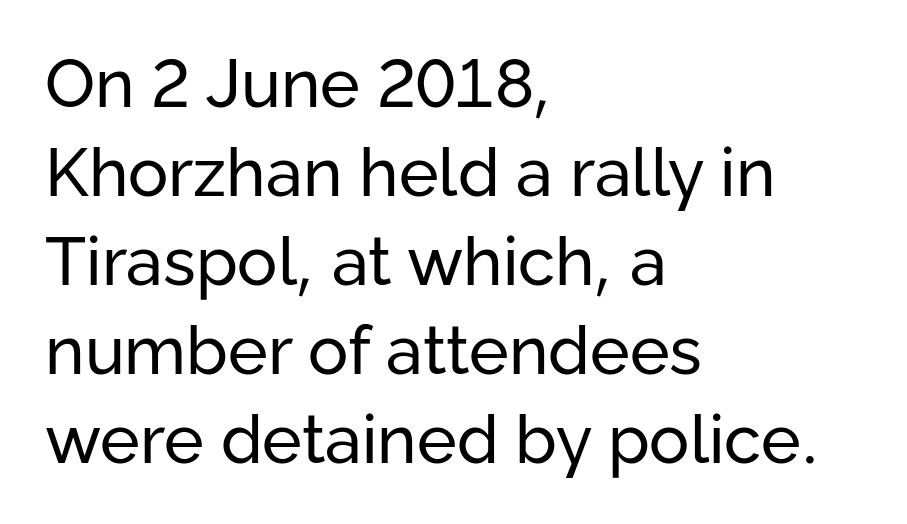
{"serif": "no", "italic": "no", "bold": "no", "weight": "regular", "width": "normal", "stroke_contrast": "low", "x_height": "medium", "monospaced": "no", "underline": "no", "align": "left", "line_spacing": "normal", "line_spacing_ratio": 1.33, "letter_spacing": "normal", "letter_spacing_em": 0.0, "glyph_px": 67}
